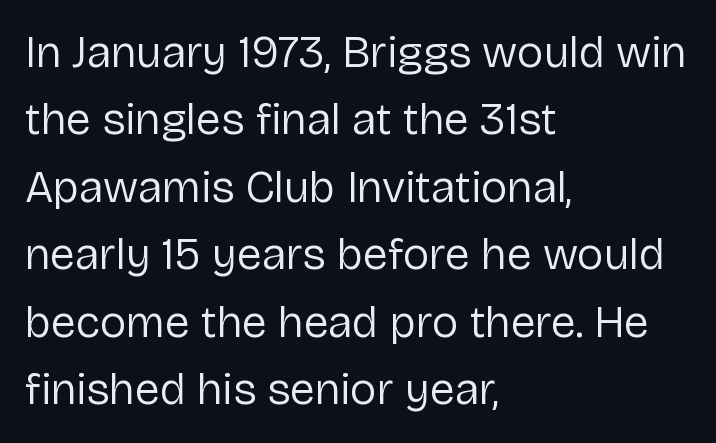
{"serif": "no", "italic": "no", "bold": "no", "weight": "regular", "width": "normal", "stroke_contrast": "low", "x_height": "medium", "monospaced": "no", "underline": "no", "align": "left", "line_spacing": "normal", "line_spacing_ratio": 1.5, "letter_spacing": "normal", "letter_spacing_em": 0.0, "glyph_px": 45}
